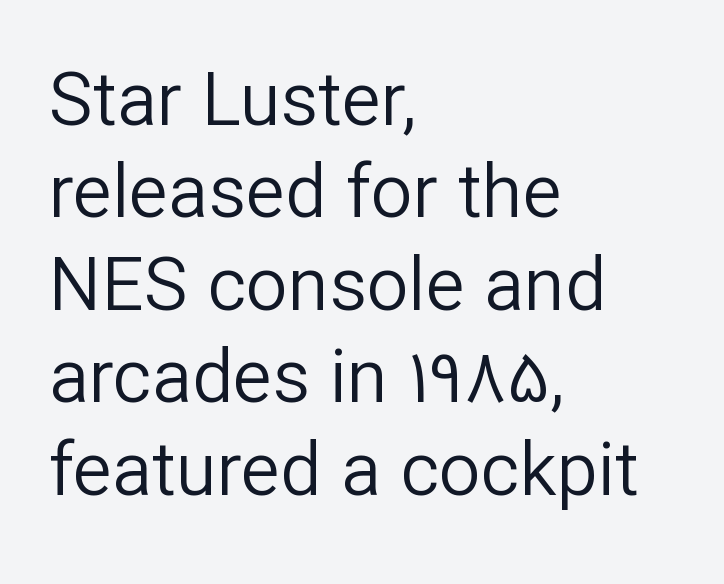
Q: Is the text bold? A: No.
Q: Is the text italic (slanted)? A: No, it is upright.
Q: Is the typeface a serif or a sans-serif typeface? A: Sans-serif.
Q: Is the text underlined? A: No.
Q: How is the paragraph aligned? A: Left-aligned.
Q: Is the spacing between letters normal or unusually wide? A: Normal.
Q: Is the spacing between lines tight, normal or loose? A: Normal.
Q: Width (condensed, normal, or wide)? A: Normal.
Q: Stroke contrast? A: Low.
Q: x-height? A: Medium.
Q: Monospaced? A: No.
